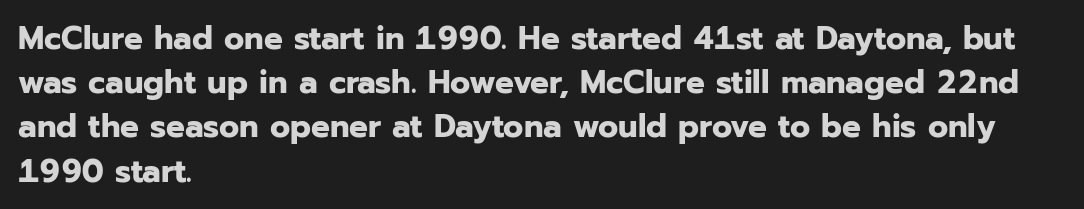
A dark, heavy texture on the line: the type is bold. Do the characters align in a grid? No, the font is proportional. Characters follow at the spacing the type designer built in. The type sits square on the baseline with zero lean. Clear beneath every line of the passage. The rendering anchors every line to the left-hand side.
